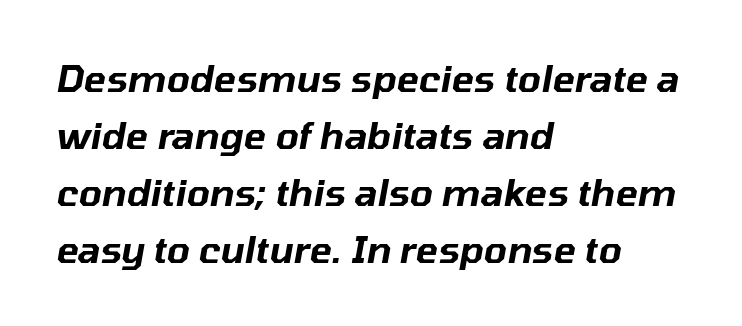
{"italic": "yes", "lean": "right", "slant_degrees": 10, "width": "normal", "stroke_contrast": "low", "x_height": "medium", "monospaced": "no", "underline": "no", "align": "left", "line_spacing": "normal", "line_spacing_ratio": 1.54, "letter_spacing": "normal", "letter_spacing_em": 0.0, "glyph_px": 37}
